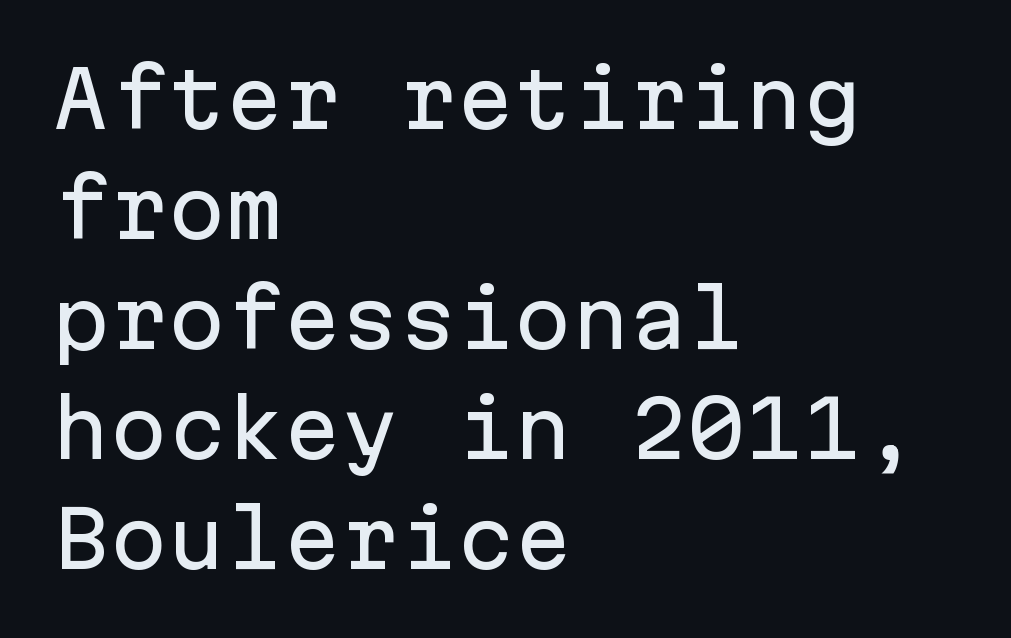
The font family rendered here belongs to the sans-serif group. Short and long lines alike share a common starting point at left. The letters stand upright; this is a roman face. Standard letterfit; no display-style spreading of the glyphs. Is there much room between lines? A standard amount, neither cramped nor airy.
